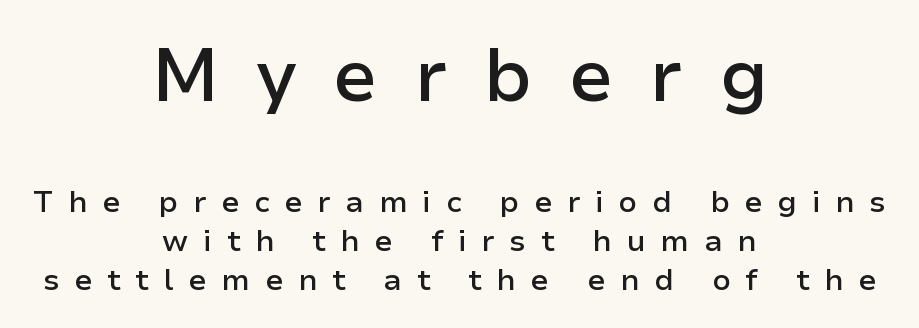
Q: Is the text bold? A: Semi-bold.
Q: Is the text italic (slanted)? A: No, it is upright.
Q: Is the typeface a serif or a sans-serif typeface? A: Sans-serif.
Q: Is the text underlined? A: No.
Q: How is the paragraph aligned? A: Centered.
Q: Is the spacing between letters normal or unusually wide? A: Unusually wide.
Q: Is the spacing between lines tight, normal or loose? A: Normal.
Q: Which block of text is set in a larger size, the first (top) or the second (bottom)? A: The first (top) one.
Q: Width (condensed, normal, or wide)? A: Normal.
Q: Stroke contrast? A: Low.
Q: x-height? A: Medium.
Q: Monospaced? A: No.
